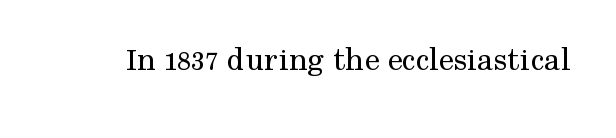
{"serif": "yes", "italic": "no", "bold": "no", "weight": "regular", "width": "normal", "stroke_contrast": "medium", "x_height": "medium", "monospaced": "no", "underline": "no", "letter_spacing": "normal", "letter_spacing_em": 0.0, "glyph_px": 34}
